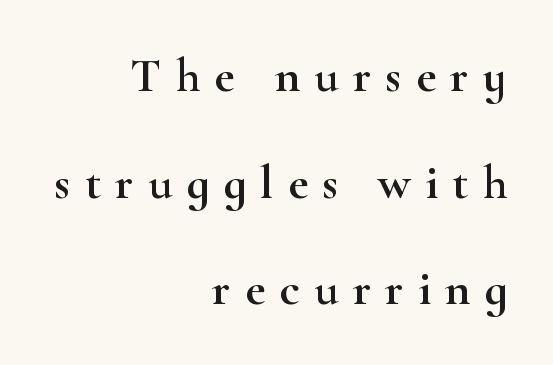
The image shows 48 px wide serif type, upright; set right-aligned, loose line spacing (2.22x), unusually wide letter spacing (+0.3 em), not underlined; high stroke contrast and a small x-height.
